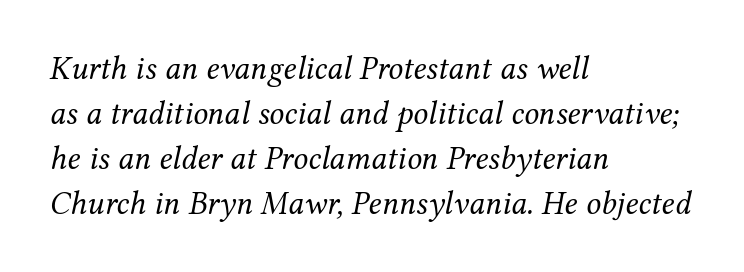
The image shows 33 px regular-weight serif type, italic (leaning right); set left-aligned, normal line spacing (1.36x), normal letter spacing, not underlined; medium stroke contrast and a medium x-height.
